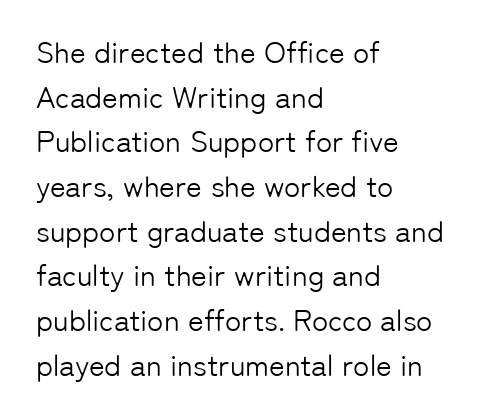
The image shows 30 px light sans-serif type, upright; set left-aligned, normal line spacing (1.49x), normal letter spacing, not underlined; low stroke contrast and a medium x-height.
